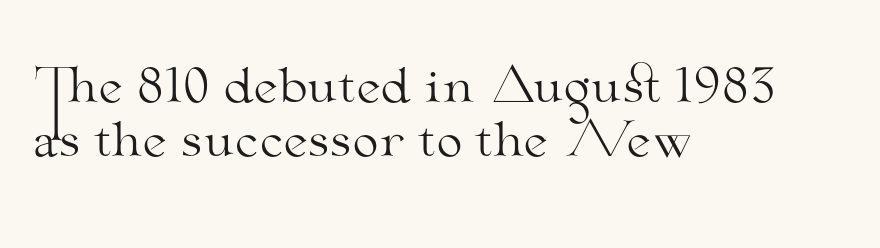
The image shows 47 px light, wide serif type, upright; set left-aligned, tight line spacing (1.14x), normal letter spacing, not underlined; medium stroke contrast and a small x-height.
